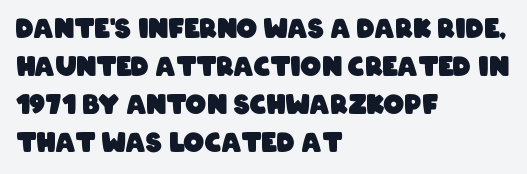
The image shows 26 px bold type; set left-aligned, normal line spacing (1.46x), normal letter spacing, not underlined.
